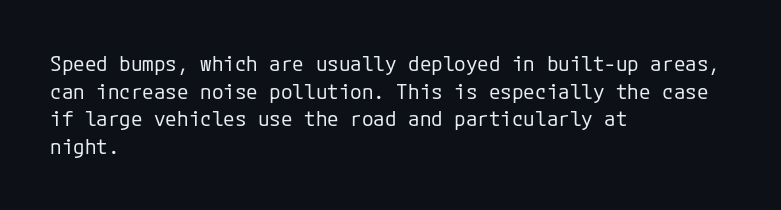
{"italic": "no", "bold": "no", "underline": "no", "align": "left", "line_spacing": "normal", "line_spacing_ratio": 1.32, "letter_spacing": "normal", "letter_spacing_em": 0.0, "glyph_px": 21}
